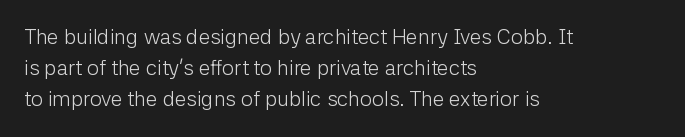
{"italic": "no", "bold": "no", "underline": "no", "align": "left", "line_spacing": "normal", "line_spacing_ratio": 1.48, "letter_spacing": "normal", "letter_spacing_em": 0.0, "glyph_px": 21}
